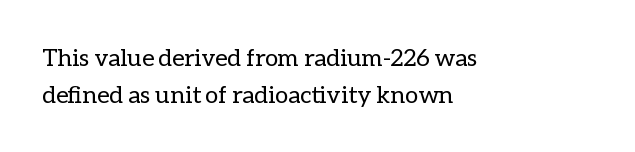
{"italic": "no", "bold": "no", "underline": "no", "align": "left", "line_spacing": "normal", "line_spacing_ratio": 1.55, "letter_spacing": "normal", "letter_spacing_em": 0.0, "glyph_px": 24}
